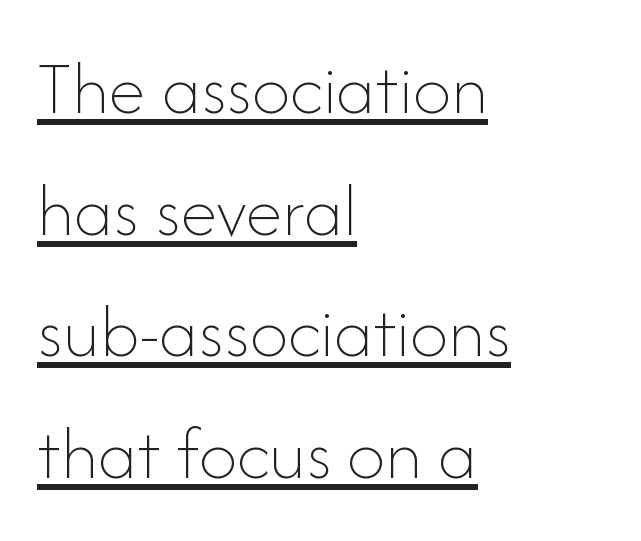
Spacing between characters is what you'd get straight out of the box. A continuous stroke trails under the words, as in a hyperlink. This rendering uses left alignment, leaving the right contour irregular. The lettering stays uniformly vertical, giving the passage a roman look. Ink coverage per letter is moderate at most. The letters advance in unequal steps, a hallmark of proportional type.
